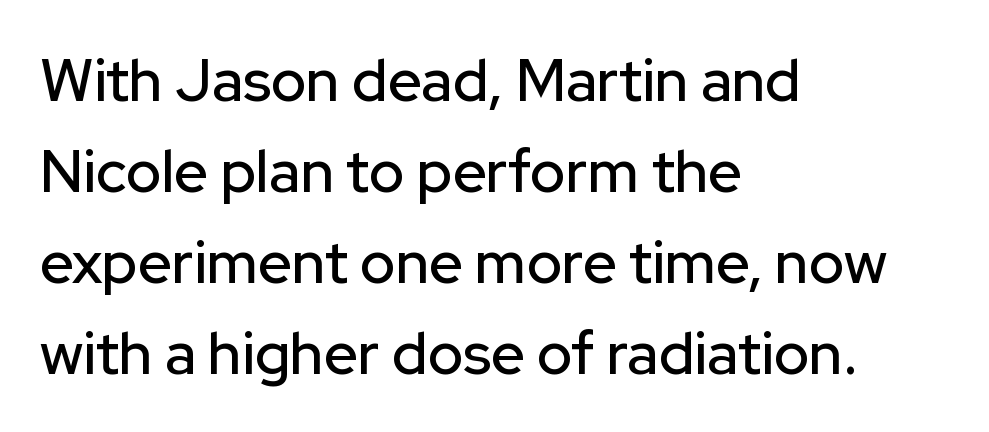
{"serif": "no", "italic": "no", "width": "normal", "stroke_contrast": "low", "x_height": "medium", "monospaced": "no", "underline": "no", "align": "left", "line_spacing": "normal", "line_spacing_ratio": 1.54, "letter_spacing": "normal", "letter_spacing_em": 0.0, "glyph_px": 59}
